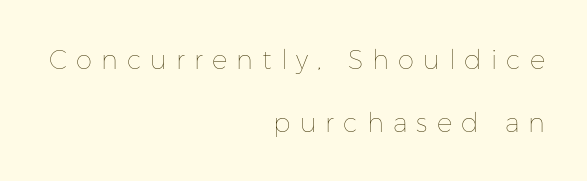
The image shows 26 px text type, upright; set right-aligned, loose line spacing (2.44x), unusually wide letter spacing (+0.35 em), not underlined.
